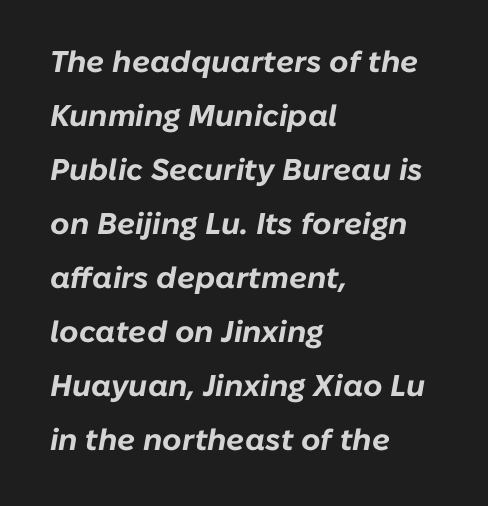
The image shows 30 px bold type, italic (leaning right); set left-aligned, line spacing 1.8x, normal letter spacing, not underlined; low stroke contrast and a medium x-height.
